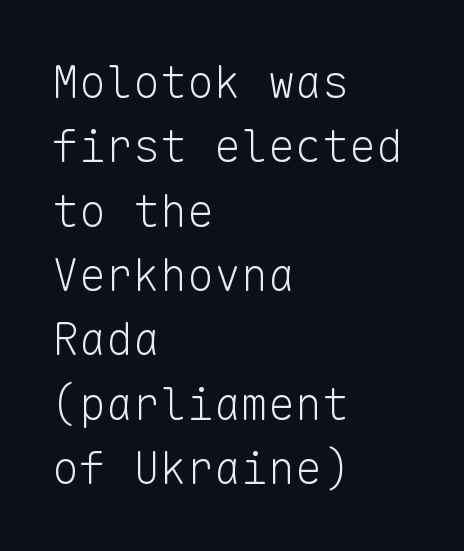
{"serif": "no", "italic": "no", "bold": "no", "weight": "light", "width": "normal", "stroke_contrast": "low", "x_height": "medium", "monospaced": "yes", "underline": "no", "align": "left", "line_spacing": "normal", "line_spacing_ratio": 1.43, "letter_spacing": "normal", "letter_spacing_em": 0.0, "glyph_px": 45}
